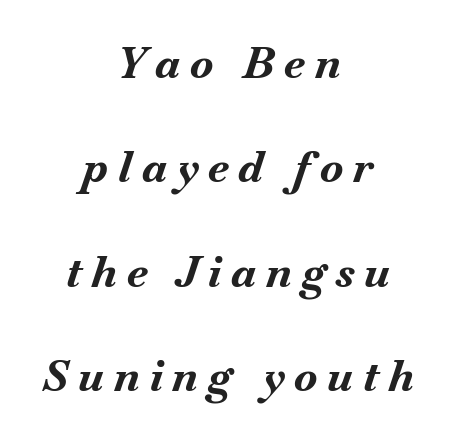
Typeset on center — no edge is straight. How heavy is the stroke? Heavy — this is a bold. Leading is clearly above the norm, producing a sparse column. Caption: expanded tracking, letters set apart. Notice how the stems are inclined rather than vertical — that's the hallmark of italics. Descender tails drop into unmarked territory.
